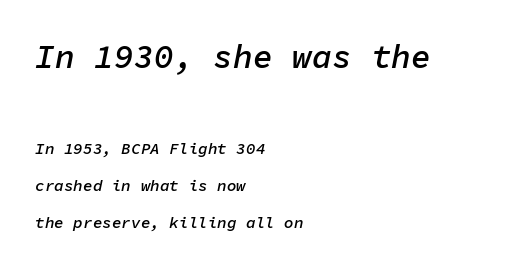
Q: Is the text bold? A: Semi-bold.
Q: Is the text italic (slanted)? A: Yes, it leans right by about 11 degrees.
Q: Is the text underlined? A: No.
Q: How is the paragraph aligned? A: Left-aligned.
Q: Is the spacing between letters normal or unusually wide? A: Normal.
Q: Is the spacing between lines tight, normal or loose? A: Loose.
Q: Which block of text is set in a larger size, the first (top) or the second (bottom)? A: The first (top) one.
Q: Width (condensed, normal, or wide)? A: Normal.
Q: Stroke contrast? A: Low.
Q: x-height? A: Medium.
Q: Monospaced? A: Yes.
